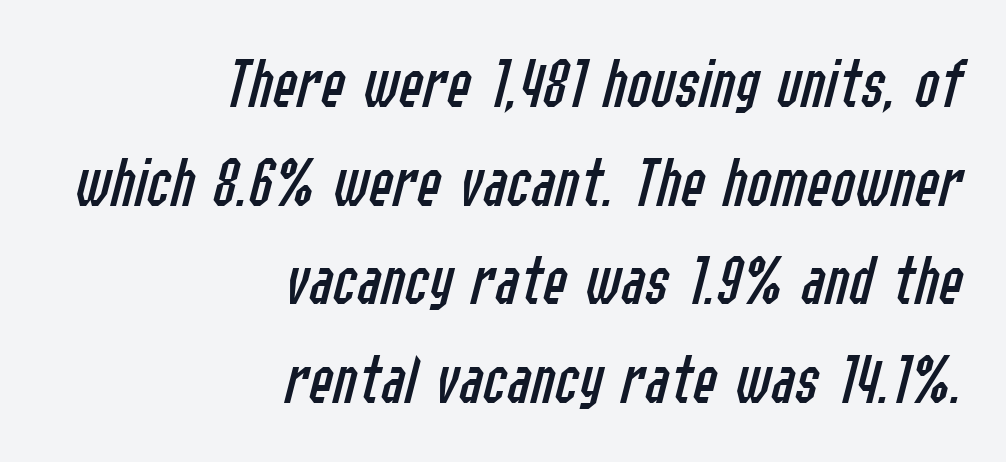
The text block is weighted toward the right margin, trailing off unevenly leftward. Proportional: the letters do not fall into vertical columns. Heft: none added — not bold. Observe the lean: these are italic letterforms. Vertically, the passage feels balanced, rows spaced as you'd expect. Descenders hang freely into open space.
